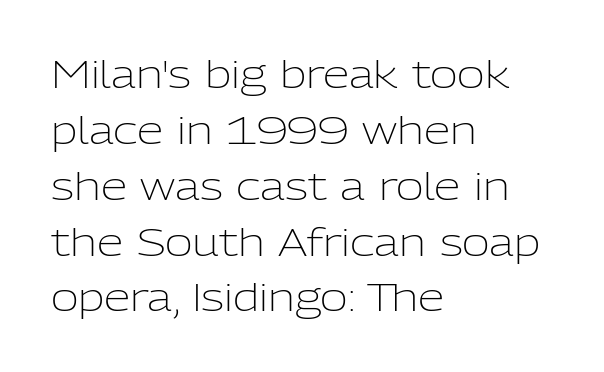
{"serif": "no", "italic": "no", "bold": "no", "weight": "light", "width": "normal", "stroke_contrast": "low", "x_height": "medium", "monospaced": "no", "underline": "no", "align": "left", "line_spacing": "normal", "line_spacing_ratio": 1.47, "letter_spacing": "normal", "letter_spacing_em": 0.0, "glyph_px": 38}
